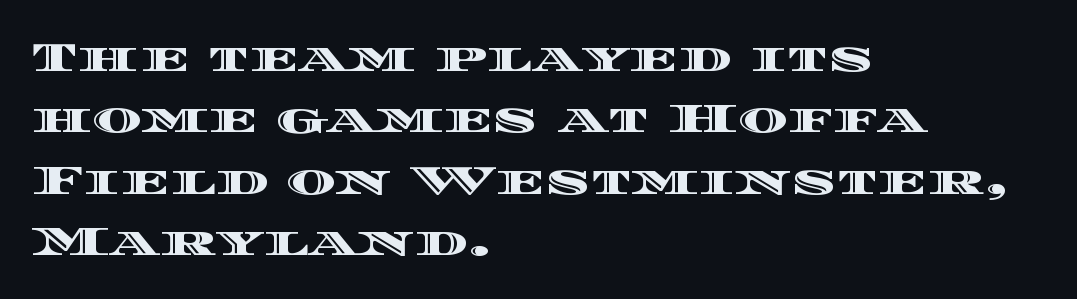
The image shows 42 px wide type, upright; set left-aligned, normal line spacing (1.46x), normal letter spacing, not underlined; a large x-height.
